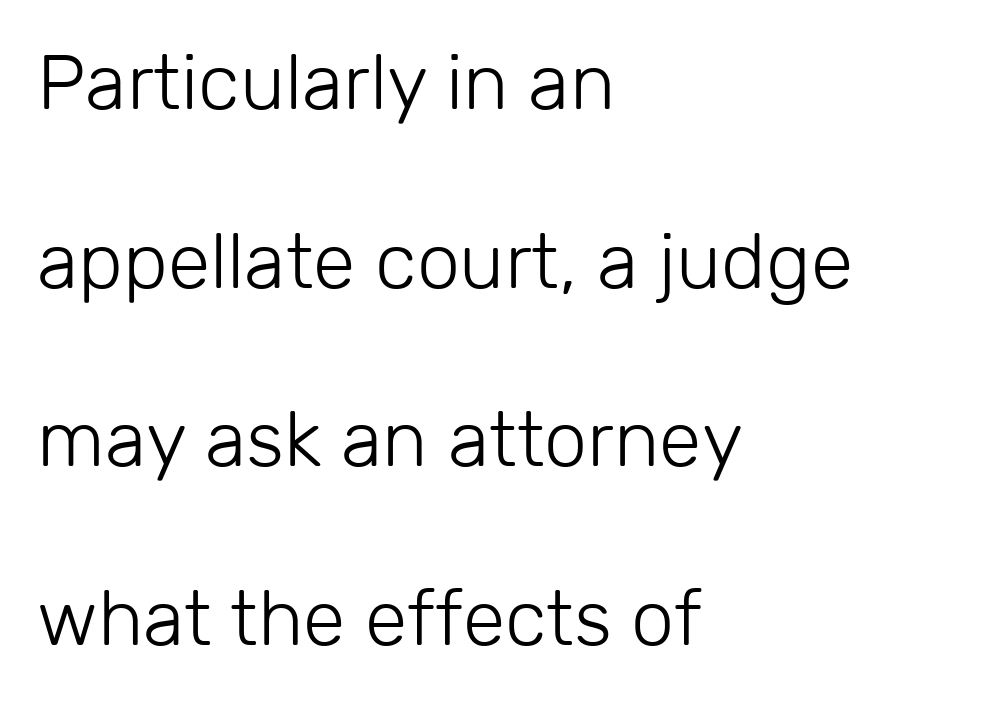
Q: Is the text bold? A: No.
Q: Is the text italic (slanted)? A: No, it is upright.
Q: Is the typeface a serif or a sans-serif typeface? A: Sans-serif.
Q: Is the text underlined? A: No.
Q: How is the paragraph aligned? A: Left-aligned.
Q: Is the spacing between letters normal or unusually wide? A: Normal.
Q: Is the spacing between lines tight, normal or loose? A: Loose.
Q: Width (condensed, normal, or wide)? A: Normal.
Q: Stroke contrast? A: Low.
Q: x-height? A: Medium.
Q: Monospaced? A: No.
